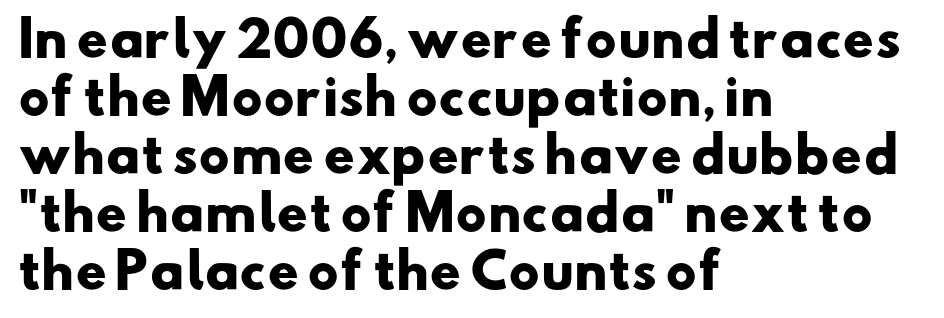
The image shows 48 px heavy, wide sans-serif type; set left-aligned, line spacing 1.21x, normal letter spacing, not underlined; low stroke contrast and a small x-height.
